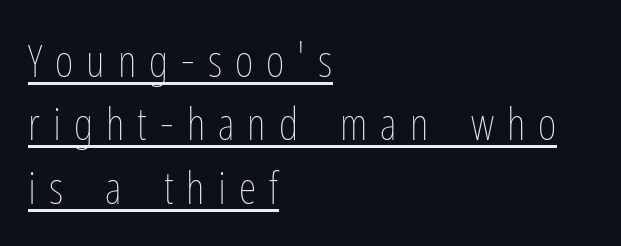
This sample has the flowing, uneven cadence of proportional lettering. Stems here are at most as thick as an everyday book face. The string is rendered with underlining switched on. Vertically, the passage feels balanced, rows spaced as you'd expect. The paragraph has a hard left edge and a soft right edge. The letters are spread apart with noticeably loose tracking.
